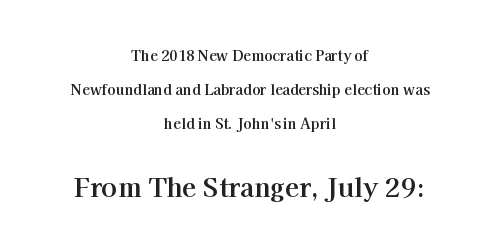
The image shows 26 px bold type, upright; set centered, loose line spacing (2.42x), normal letter spacing, not underlined; the second (bottom) block is 1.86x larger.
